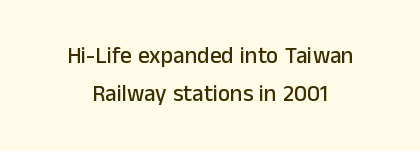
{"italic": "no", "underline": "no", "align": "center", "line_spacing": "normal", "line_spacing_ratio": 1.64, "letter_spacing": "normal", "letter_spacing_em": 0.0, "glyph_px": 23}
